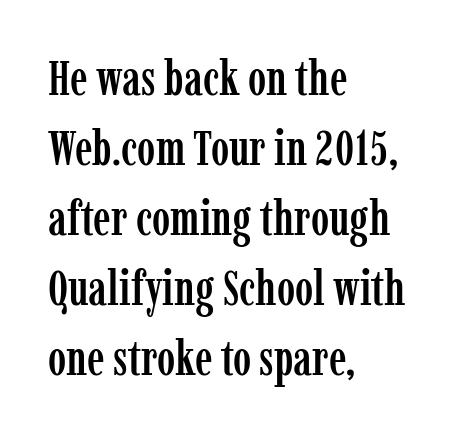
Q: Is the text italic (slanted)? A: No, it is upright.
Q: Is the typeface a serif or a sans-serif typeface? A: Serif.
Q: Is the text underlined? A: No.
Q: How is the paragraph aligned? A: Left-aligned.
Q: Is the spacing between letters normal or unusually wide? A: Normal.
Q: Is the spacing between lines tight, normal or loose? A: Normal.
Q: Width (condensed, normal, or wide)? A: Condensed.
Q: Stroke contrast? A: Low.
Q: x-height? A: Medium.
Q: Monospaced? A: No.
